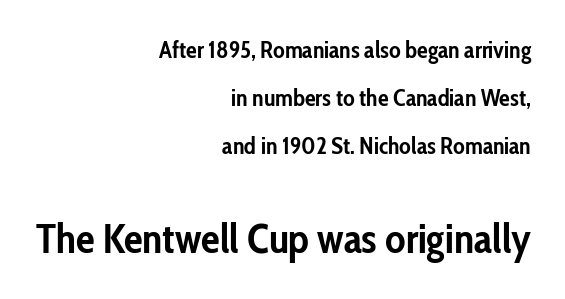
Q: Is the text bold? A: Yes.
Q: Is the text italic (slanted)? A: No, it is upright.
Q: Is the typeface a serif or a sans-serif typeface? A: Sans-serif.
Q: Is the text underlined? A: No.
Q: How is the paragraph aligned? A: Right-aligned.
Q: Is the spacing between letters normal or unusually wide? A: Normal.
Q: Is the spacing between lines tight, normal or loose? A: Loose.
Q: Which block of text is set in a larger size, the first (top) or the second (bottom)? A: The second (bottom) one.
Q: Width (condensed, normal, or wide)? A: Condensed.
Q: Stroke contrast? A: Low.
Q: x-height? A: Medium.
Q: Monospaced? A: No.
